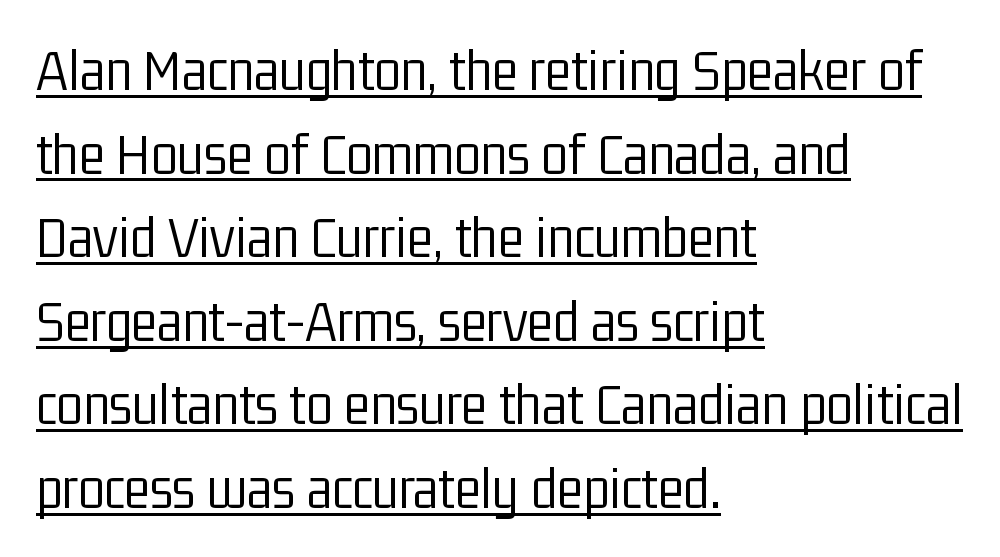
{"serif": "no", "italic": "no", "bold": "no", "weight": "light", "width": "condensed", "stroke_contrast": "low", "x_height": "medium", "monospaced": "no", "underline": "yes", "align": "left", "line_spacing": "normal", "line_spacing_ratio": 1.37, "letter_spacing": "normal", "letter_spacing_em": 0.0, "glyph_px": 61}
